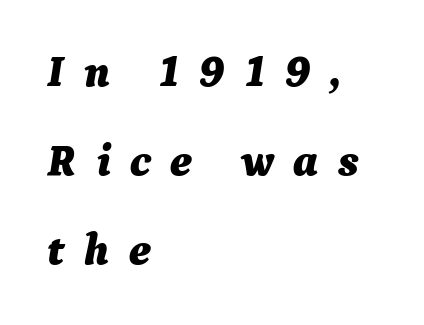
{"italic": "yes", "lean": "right", "slant_degrees": 9, "bold": "yes", "weight": "bold", "width": "normal", "stroke_contrast": "medium", "x_height": "medium", "monospaced": "no", "underline": "no", "align": "left", "line_spacing": "loose", "line_spacing_ratio": 1.98, "letter_spacing": "wide", "letter_spacing_em": 0.43, "glyph_px": 45}
